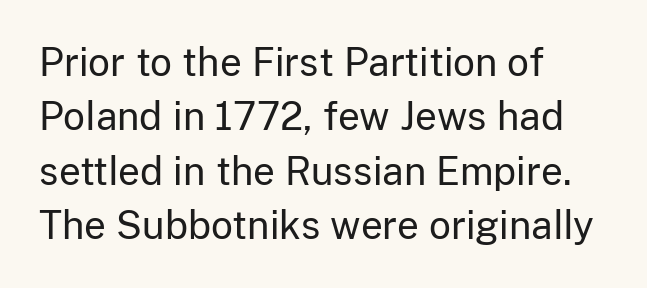
{"serif": "no", "italic": "no", "bold": "no", "weight": "regular", "width": "normal", "stroke_contrast": "low", "x_height": "medium", "monospaced": "no", "underline": "no", "align": "left", "line_spacing": "normal", "line_spacing_ratio": 1.43, "letter_spacing": "normal", "letter_spacing_em": 0.0, "glyph_px": 38}
